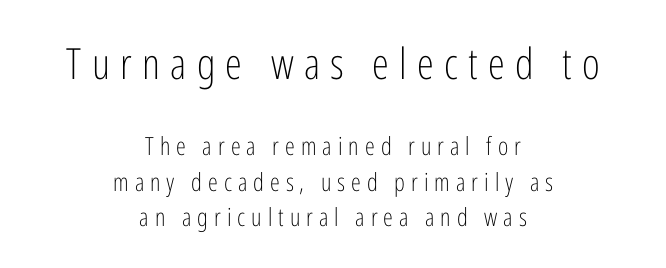
The image shows 43 px light, condensed sans-serif type, upright; set centered, normal line spacing (1.42x), unusually wide letter spacing (+0.24 em), not underlined; the first (top) block is 1.72x larger; low stroke contrast and a medium x-height.
